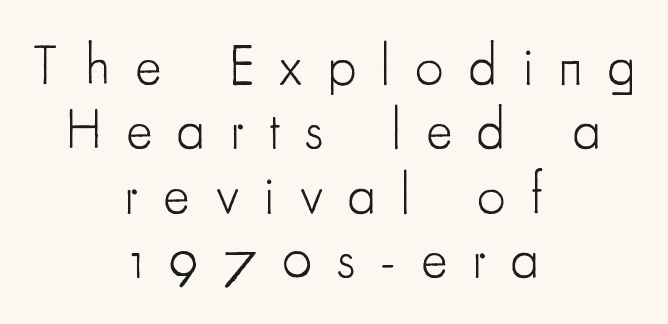
Q: Is the text bold? A: No.
Q: Is the text italic (slanted)? A: No, it is upright.
Q: Is the typeface a serif or a sans-serif typeface? A: Sans-serif.
Q: Is the text underlined? A: No.
Q: How is the paragraph aligned? A: Centered.
Q: Is the spacing between letters normal or unusually wide? A: Unusually wide.
Q: Is the spacing between lines tight, normal or loose? A: Tight.
Q: Width (condensed, normal, or wide)? A: Condensed.
Q: Stroke contrast? A: Low.
Q: x-height? A: Small.
Q: Monospaced? A: No.
